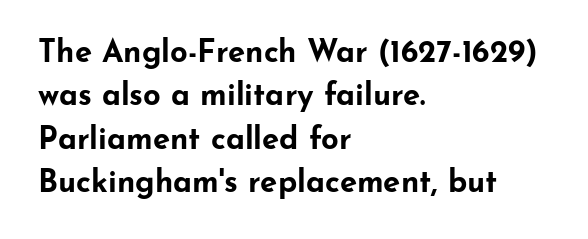
Q: Is the text bold? A: Yes.
Q: Is the text italic (slanted)? A: No, it is upright.
Q: Is the typeface a serif or a sans-serif typeface? A: Sans-serif.
Q: Is the text underlined? A: No.
Q: How is the paragraph aligned? A: Left-aligned.
Q: Is the spacing between letters normal or unusually wide? A: Normal.
Q: Is the spacing between lines tight, normal or loose? A: Normal.
Q: Width (condensed, normal, or wide)? A: Wide.
Q: Stroke contrast? A: Low.
Q: x-height? A: Small.
Q: Monospaced? A: No.
